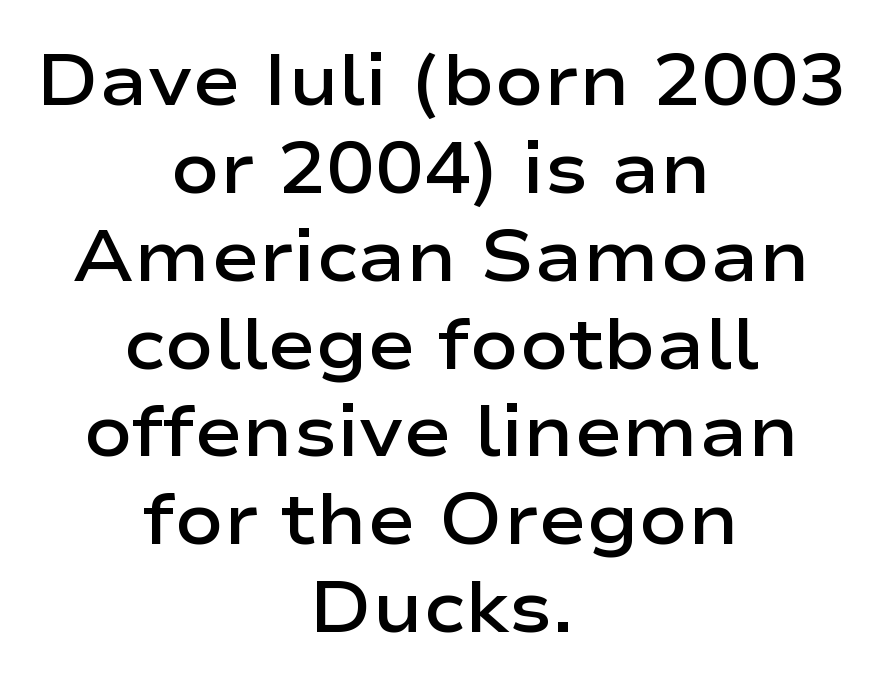
{"serif": "no", "italic": "no", "bold": "semi", "weight": "semibold", "width": "wide", "stroke_contrast": "low", "x_height": "medium", "monospaced": "no", "underline": "no", "align": "center", "line_spacing_ratio": 1.22, "letter_spacing": "normal", "letter_spacing_em": 0.0, "glyph_px": 72}
